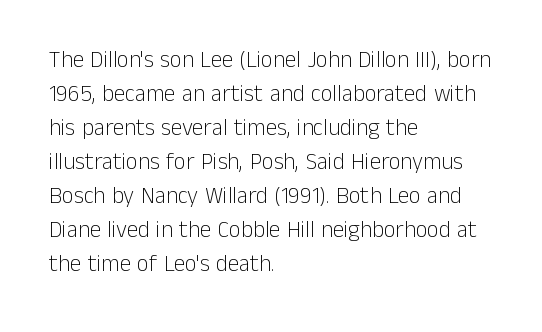
The image shows 23 px text type, upright; set left-aligned, normal line spacing (1.48x), normal letter spacing, not underlined.
